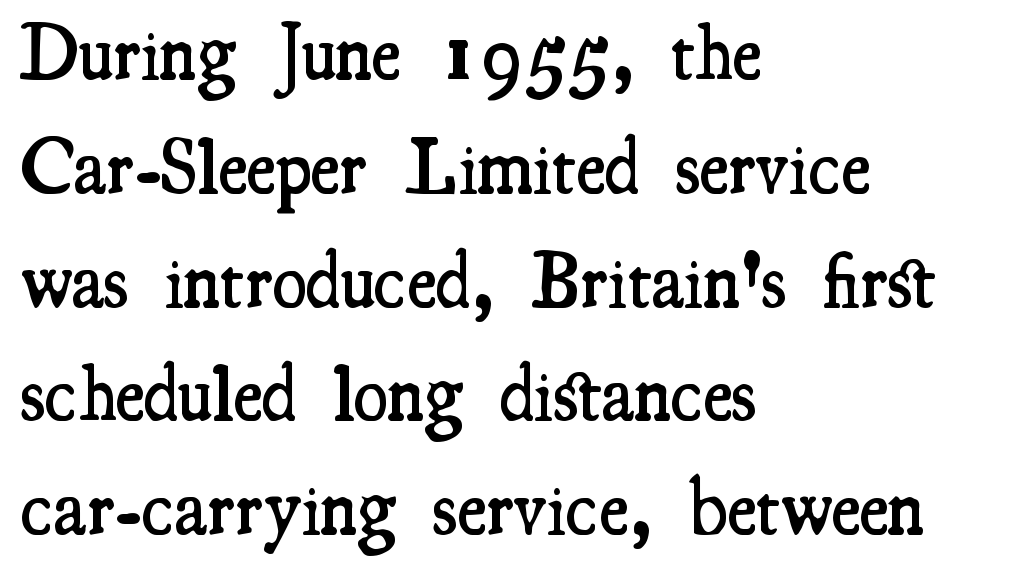
{"serif": "yes", "italic": "no", "bold": "semi", "weight": "semibold", "width": "condensed", "stroke_contrast": "medium", "x_height": "small", "monospaced": "no", "underline": "no", "align": "left", "line_spacing": "normal", "line_spacing_ratio": 1.44, "letter_spacing": "normal", "letter_spacing_em": 0.0, "glyph_px": 79}
